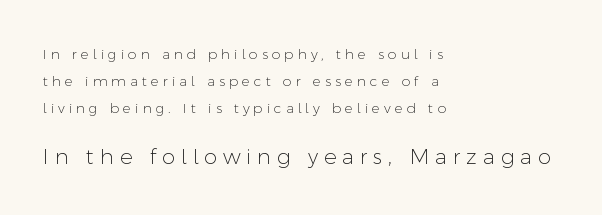
The image shows 21 px text type, upright; set left-aligned, loose line spacing (1.93x), unusually wide letter spacing (+0.28 em), not underlined; the second (bottom) block is 1.5x larger.
